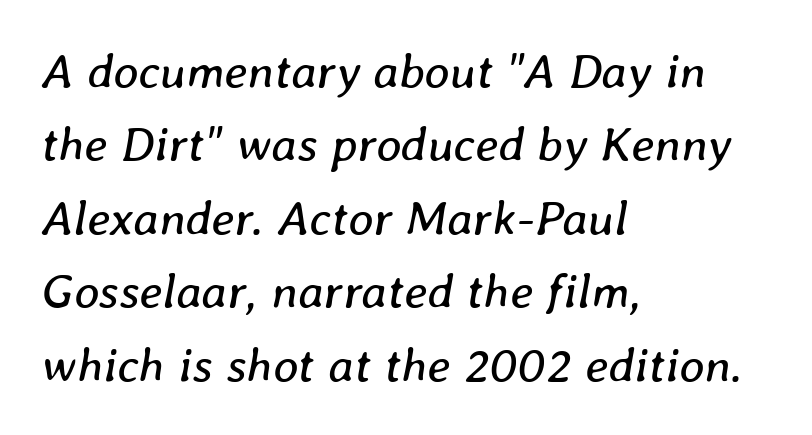
Q: Is the text bold? A: No.
Q: Is the text italic (slanted)? A: Yes, it leans right by about 8 degrees.
Q: Is the text underlined? A: No.
Q: How is the paragraph aligned? A: Left-aligned.
Q: Is the spacing between letters normal or unusually wide? A: Normal.
Q: Is the spacing between lines tight, normal or loose? A: Normal.
Q: Width (condensed, normal, or wide)? A: Normal.
Q: Stroke contrast? A: Low.
Q: x-height? A: Medium.
Q: Monospaced? A: No.
